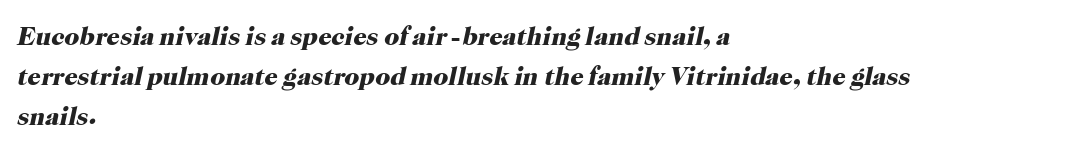
{"italic": "yes", "lean": "right", "slant_degrees": 12, "bold": "yes", "underline": "no", "align": "left", "line_spacing": "normal", "line_spacing_ratio": 1.54, "letter_spacing": "normal", "letter_spacing_em": 0.0, "glyph_px": 26}
